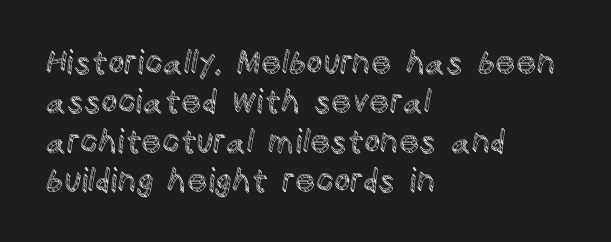
{"width": "normal", "x_height": "large", "monospaced": "no", "underline": "no", "align": "left", "line_spacing_ratio": 1.23, "letter_spacing": "normal", "letter_spacing_em": 0.0, "glyph_px": 32}
